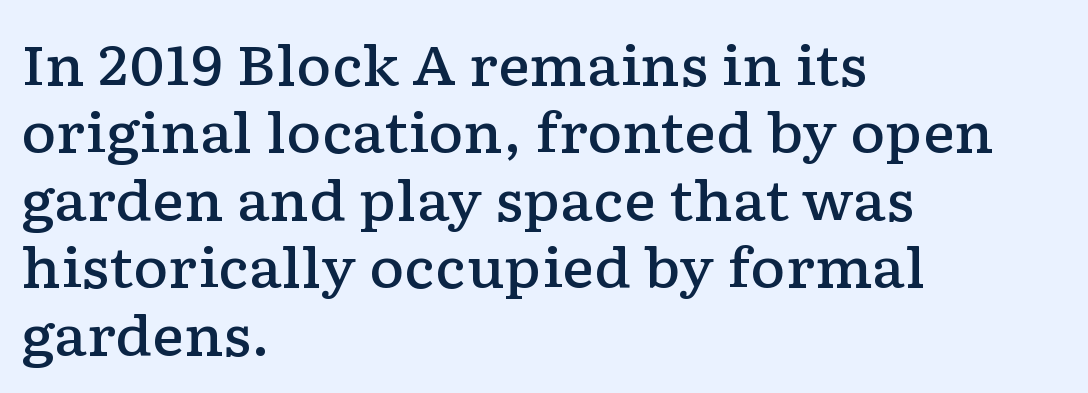
Q: Is the text bold? A: Semi-bold.
Q: Is the text italic (slanted)? A: No, it is upright.
Q: Is the typeface a serif or a sans-serif typeface? A: Serif.
Q: Is the text underlined? A: No.
Q: How is the paragraph aligned? A: Left-aligned.
Q: Is the spacing between letters normal or unusually wide? A: Normal.
Q: Is the spacing between lines tight, normal or loose? A: Normal.
Q: Width (condensed, normal, or wide)? A: Wide.
Q: Stroke contrast? A: Low.
Q: x-height? A: Medium.
Q: Monospaced? A: No.
